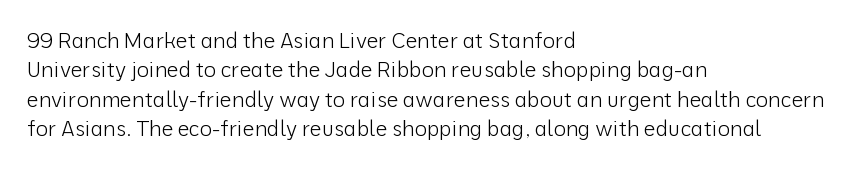
The image shows 21 px text type, upright; set left-aligned, normal line spacing (1.4x), normal letter spacing, not underlined.
